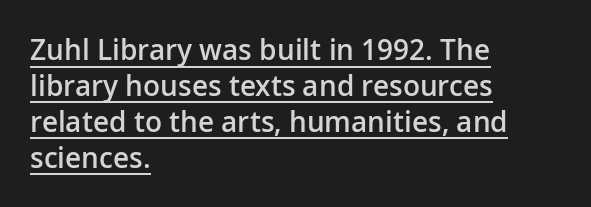
Q: Is the text bold? A: Semi-bold.
Q: Is the text italic (slanted)? A: No, it is upright.
Q: Is the typeface a serif or a sans-serif typeface? A: Sans-serif.
Q: Is the text underlined? A: Yes.
Q: How is the paragraph aligned? A: Left-aligned.
Q: Is the spacing between letters normal or unusually wide? A: Normal.
Q: Is the spacing between lines tight, normal or loose? A: Normal.
Q: Width (condensed, normal, or wide)? A: Normal.
Q: Stroke contrast? A: Low.
Q: x-height? A: Medium.
Q: Monospaced? A: No.
